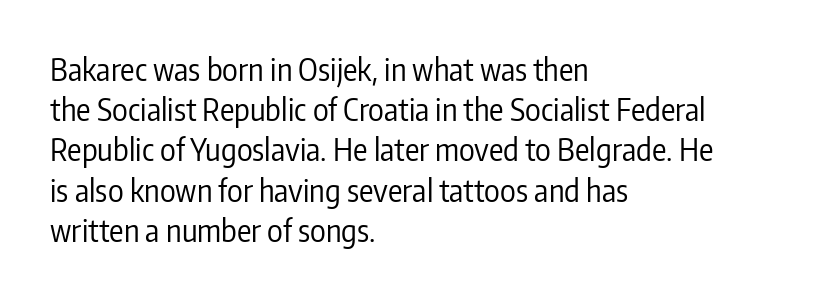
The image shows 30 px regular-weight, condensed sans-serif type, upright; set left-aligned, normal line spacing (1.34x), normal letter spacing, not underlined; low stroke contrast and a medium x-height.
